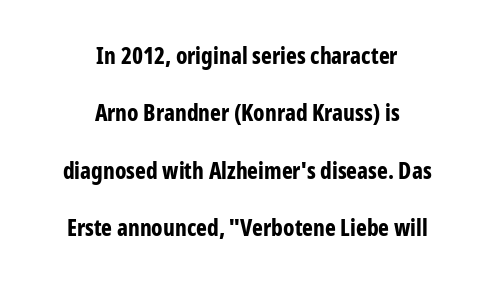
Students, note that the glyphs here touch the page at normal intervals. Ascenders rise straight up at ninety degrees. Plain, unruled lines of type. Notice how thick the strokes are: this is what a full bold looks like. Interline gaps are noticeably wide in this sample.
